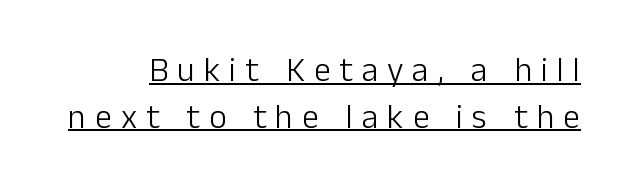
The letters advance in unequal steps, a hallmark of proportional type. Successive baselines arrive at the customary interval. Ink coverage per letter is moderate at most. Notice how a bar underscores the lettering throughout.
